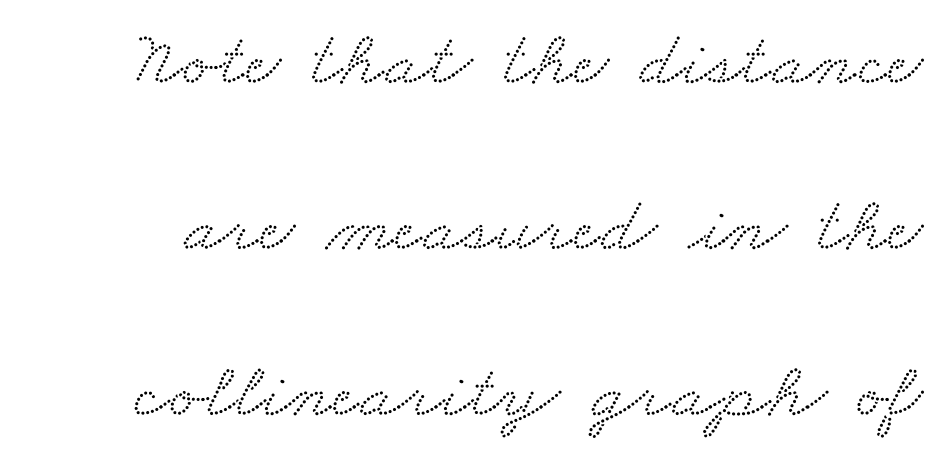
The passage shown is typed in a proportional face where columns would drift. These lines are composed in type with serifs. You could fit nearly another row in the gap between these rows. Glance below the letters and you will spot only blank space. Letter spacing: default.
